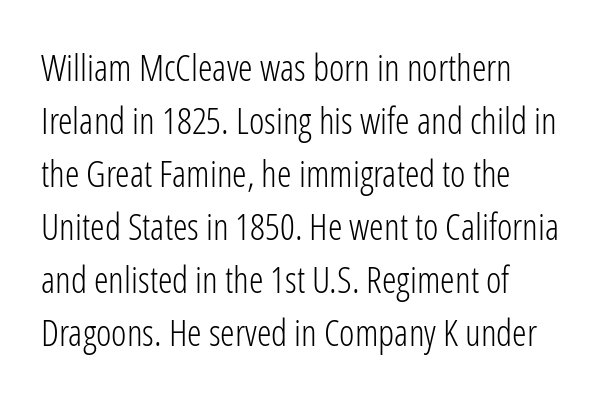
Q: Is the text bold? A: No.
Q: Is the text italic (slanted)? A: No, it is upright.
Q: Is the typeface a serif or a sans-serif typeface? A: Sans-serif.
Q: Is the text underlined? A: No.
Q: How is the paragraph aligned? A: Left-aligned.
Q: Is the spacing between letters normal or unusually wide? A: Normal.
Q: Is the spacing between lines tight, normal or loose? A: Normal.
Q: Width (condensed, normal, or wide)? A: Condensed.
Q: Stroke contrast? A: Low.
Q: x-height? A: Medium.
Q: Monospaced? A: No.
